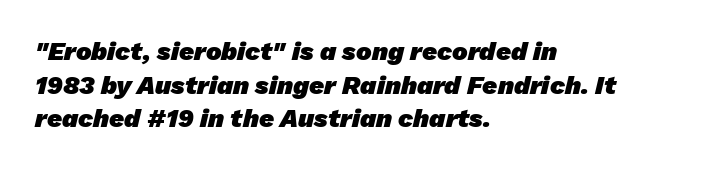
Q: Is the text bold? A: Yes.
Q: Is the text underlined? A: No.
Q: How is the paragraph aligned? A: Left-aligned.
Q: Is the spacing between letters normal or unusually wide? A: Normal.
Q: Is the spacing between lines tight, normal or loose? A: Normal.
